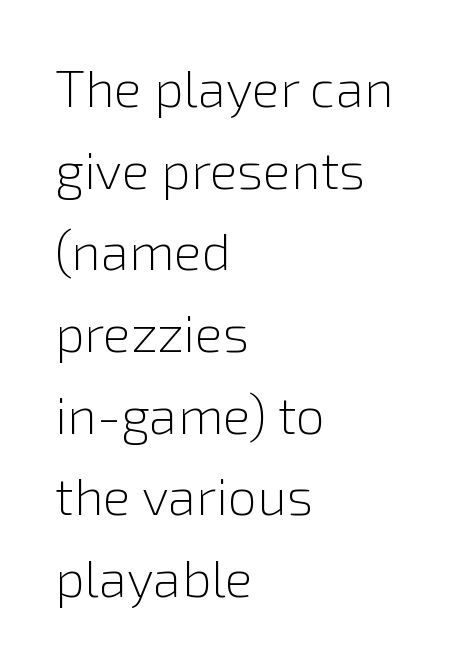
Compared with a centered layout, this one pins lines to the left instead. The type is set solid horizontally, with unmodified tracking. Classification — sans serif. The typesetting does not lean heavy: it is not bold.
